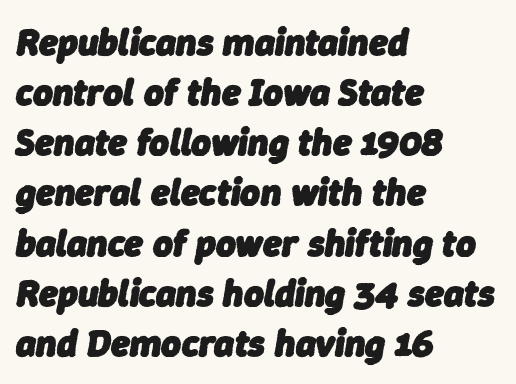
{"italic": "yes", "lean": "right", "slant_degrees": 9, "bold": "yes", "weight": "heavy", "width": "normal", "stroke_contrast": "low", "x_height": "medium", "monospaced": "no", "underline": "no", "align": "left", "line_spacing": "normal", "line_spacing_ratio": 1.32, "letter_spacing": "normal", "letter_spacing_em": 0.0, "glyph_px": 38}
